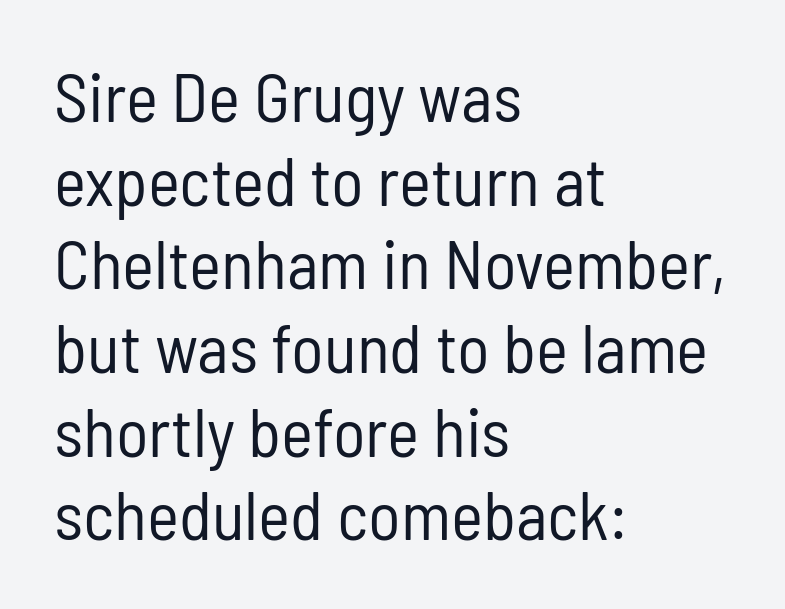
{"serif": "no", "italic": "no", "bold": "no", "weight": "regular", "width": "condensed", "stroke_contrast": "low", "x_height": "medium", "monospaced": "no", "underline": "no", "align": "left", "line_spacing_ratio": 1.23, "letter_spacing": "normal", "letter_spacing_em": 0.0, "glyph_px": 68}
